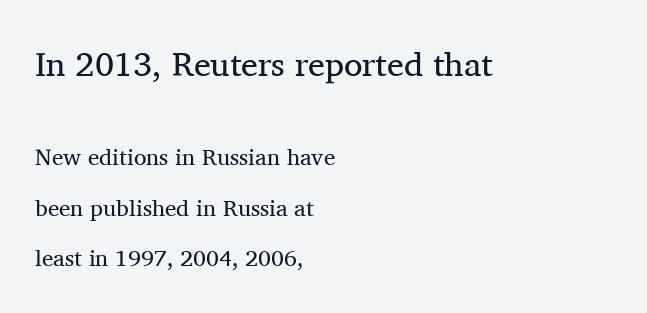
{"serif": "yes", "italic": "no", "bold": "no", "weight": "regular", "width": "normal", "stroke_contrast": "medium", "x_height": "medium", "monospaced": "no", "underline": "no", "align": "left", "line_spacing": "loose", "line_spacing_ratio": 2.2, "letter_spacing": "normal", "letter_spacing_em": 0.0, "larger_block": "first", "size_ratio": 1.48, "glyph_px": 34}
